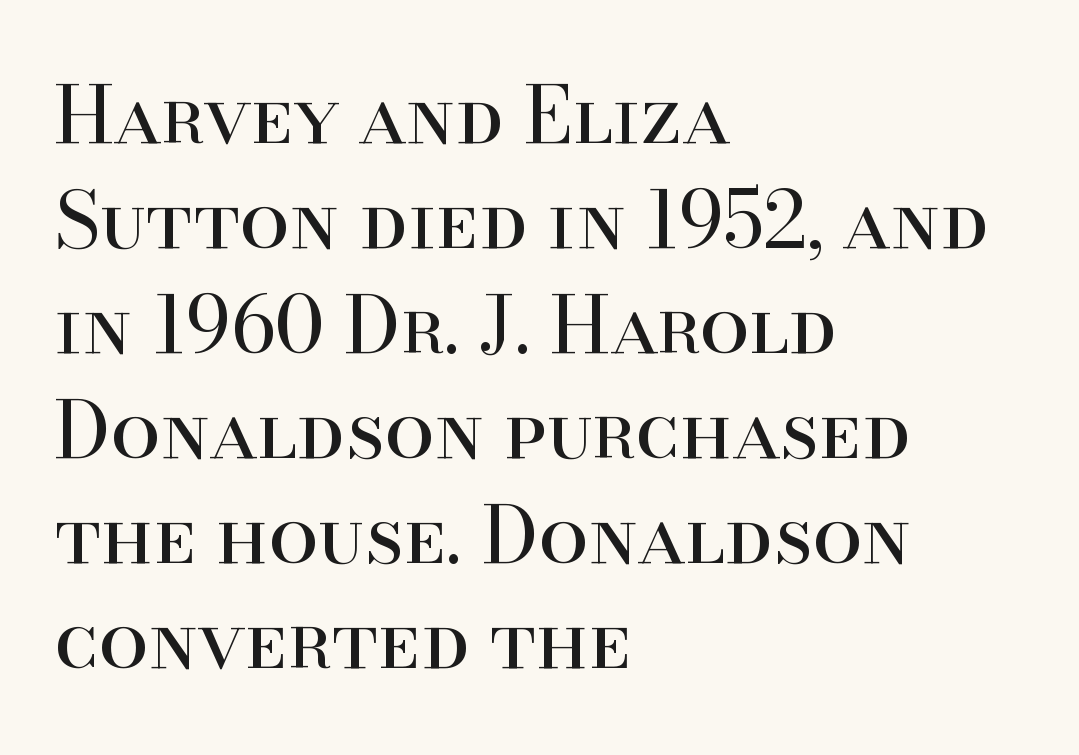
{"serif": "yes", "italic": "no", "bold": "no", "weight": "regular", "width": "normal", "stroke_contrast": "high", "x_height": "small", "monospaced": "no", "underline": "no", "align": "left", "line_spacing": "normal", "line_spacing_ratio": 1.33, "letter_spacing": "normal", "letter_spacing_em": 0.0, "glyph_px": 79}
